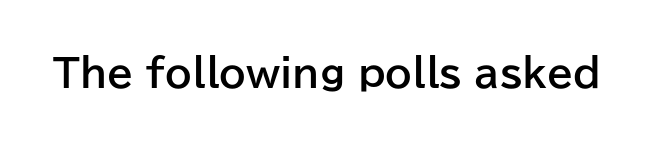
Q: Is the text bold? A: Yes.
Q: Is the text italic (slanted)? A: No, it is upright.
Q: Is the typeface a serif or a sans-serif typeface? A: Sans-serif.
Q: Is the text underlined? A: No.
Q: Is the spacing between letters normal or unusually wide? A: Normal.
Q: Width (condensed, normal, or wide)? A: Normal.
Q: Stroke contrast? A: Low.
Q: x-height? A: Medium.
Q: Monospaced? A: No.
